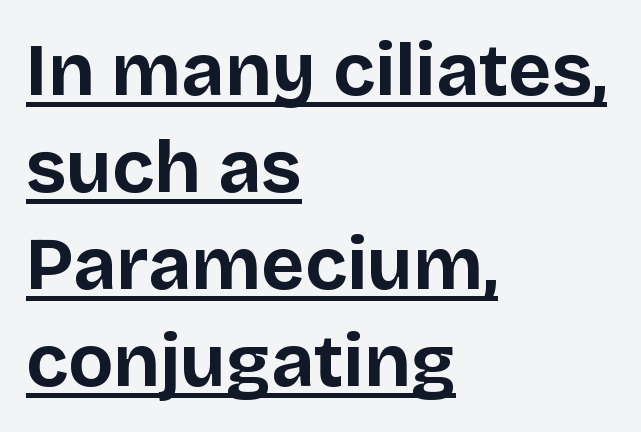
The string is rendered with underlining switched on. These lines stack with their left ends in a neat column. Note the varied advance widths — an 'i' is clearly narrower than an 'm'. The block of text has a typical density, with ordinary space between rows. Typographically, this falls in the sans-serif category.
